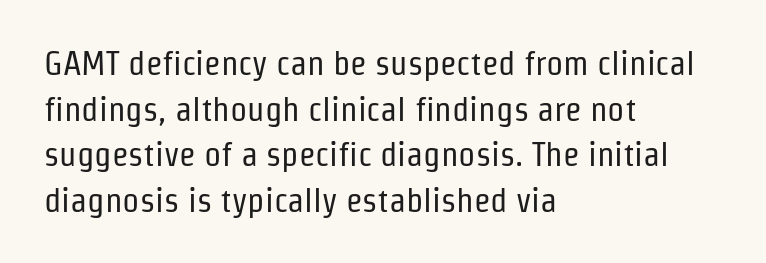
Each letter keeps its own natural width here, so spacing adapts to shape. Students, note that the glyphs here touch the page at normal intervals. A clean baseline with only descenders dipping below it. I'd call this a sans setting — the letters go barefoot. The line-height multiplier appears to be the usual default. The lines are quadded left.
